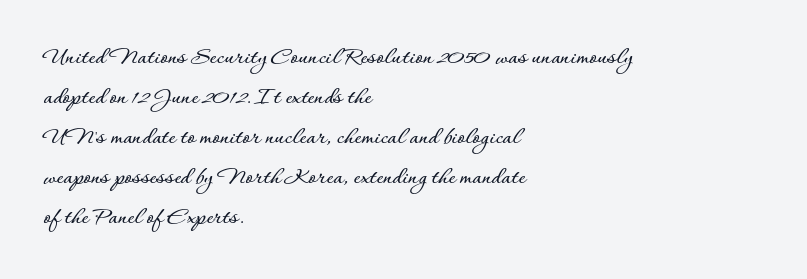
Descender tails drop into unmarked territory. Each word holds together tightly as a unit, with standard inter-letter gaps. A student would call this left alignment; a typographer would say flush left, rag right. If you measured baseline to baseline, you'd find a middling distance.
